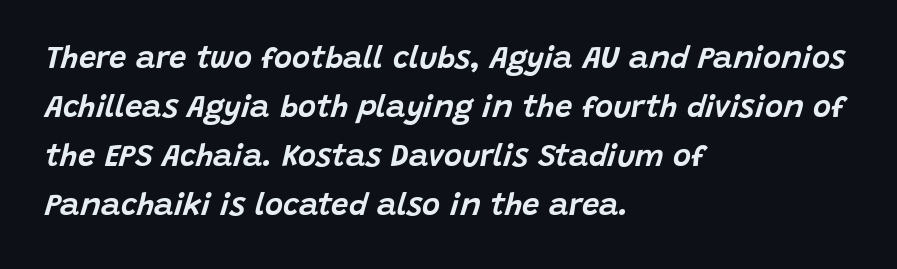
Q: Is the text italic (slanted)? A: Yes, it leans right by about 15 degrees.
Q: Is the text underlined? A: No.
Q: How is the paragraph aligned? A: Left-aligned.
Q: Is the spacing between letters normal or unusually wide? A: Normal.
Q: Is the spacing between lines tight, normal or loose? A: Normal.
Q: Width (condensed, normal, or wide)? A: Normal.
Q: Stroke contrast? A: Low.
Q: x-height? A: Large.
Q: Monospaced? A: No.
